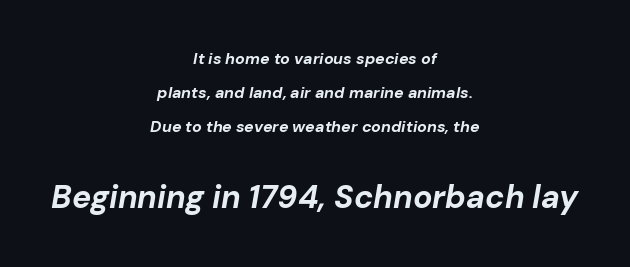
{"italic": "yes", "lean": "right", "slant_degrees": 10, "bold": "yes", "weight": "bold", "width": "normal", "stroke_contrast": "low", "x_height": "medium", "monospaced": "no", "underline": "no", "align": "center", "line_spacing": "loose", "line_spacing_ratio": 2.14, "letter_spacing": "normal", "letter_spacing_em": 0.0, "larger_block": "second", "size_ratio": 2.0, "glyph_px": 32}
